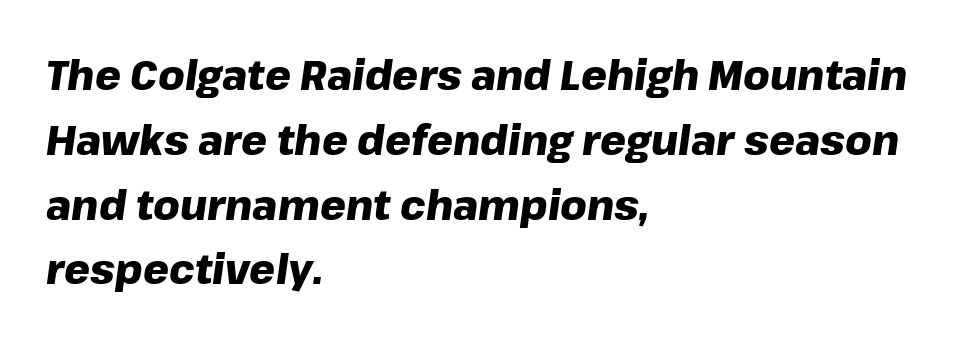
Q: Is the text bold? A: Yes.
Q: Is the text italic (slanted)? A: Yes, it leans right by about 8 degrees.
Q: Is the text underlined? A: No.
Q: How is the paragraph aligned? A: Left-aligned.
Q: Is the spacing between letters normal or unusually wide? A: Normal.
Q: Is the spacing between lines tight, normal or loose? A: Normal.
Q: Width (condensed, normal, or wide)? A: Normal.
Q: Stroke contrast? A: Low.
Q: x-height? A: Medium.
Q: Monospaced? A: No.
